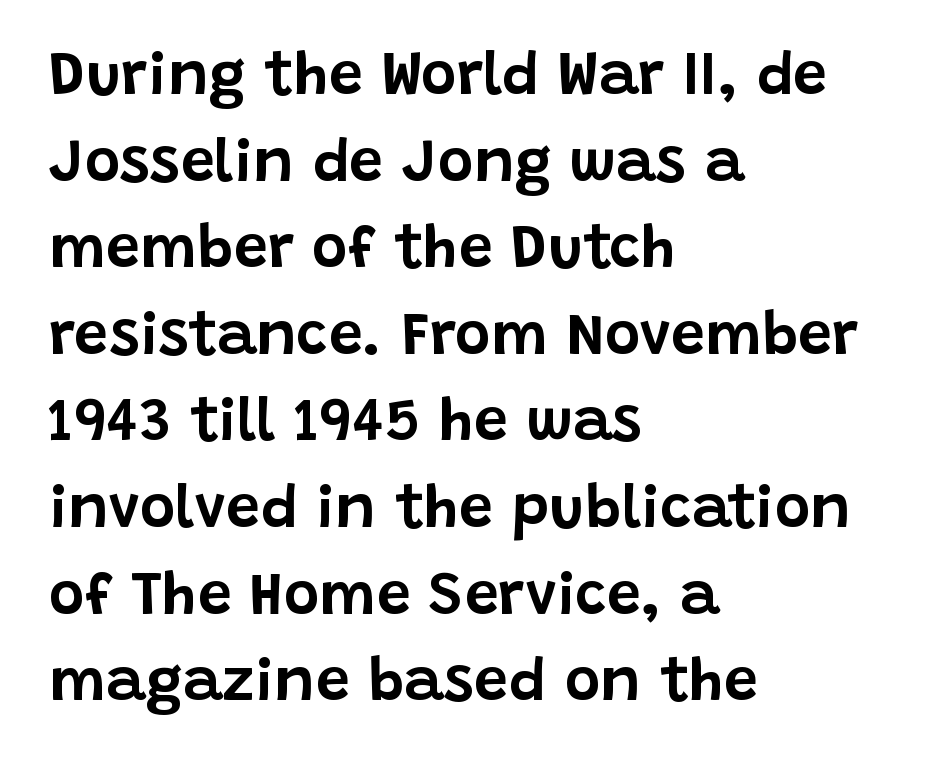
{"serif": "no", "italic": "no", "width": "normal", "stroke_contrast": "low", "x_height": "large", "monospaced": "no", "underline": "no", "align": "left", "line_spacing": "normal", "line_spacing_ratio": 1.42, "letter_spacing": "normal", "letter_spacing_em": 0.0, "glyph_px": 61}
